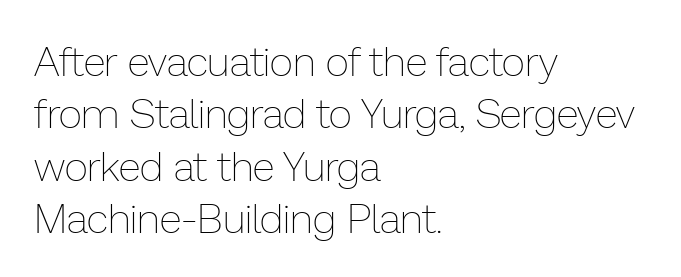
Q: Is the text bold? A: No.
Q: Is the text italic (slanted)? A: No, it is upright.
Q: Is the text underlined? A: No.
Q: How is the paragraph aligned? A: Left-aligned.
Q: Is the spacing between letters normal or unusually wide? A: Normal.
Q: Is the spacing between lines tight, normal or loose? A: Normal.
Q: Width (condensed, normal, or wide)? A: Normal.
Q: Stroke contrast? A: Low.
Q: x-height? A: Medium.
Q: Monospaced? A: No.
